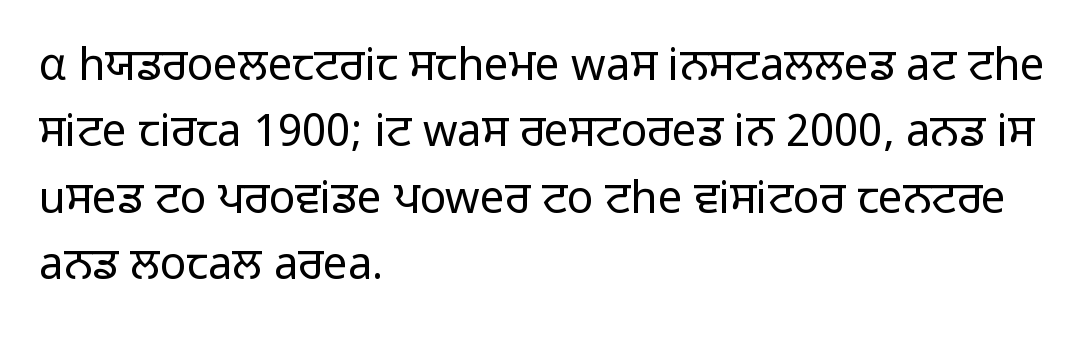
{"serif": "no", "italic": "no", "bold": "no", "weight": "light", "width": "normal", "stroke_contrast": "low", "x_height": "medium", "monospaced": "no", "underline": "no", "align": "left", "line_spacing": "normal", "line_spacing_ratio": 1.51, "letter_spacing": "normal", "letter_spacing_em": 0.0, "glyph_px": 44}
